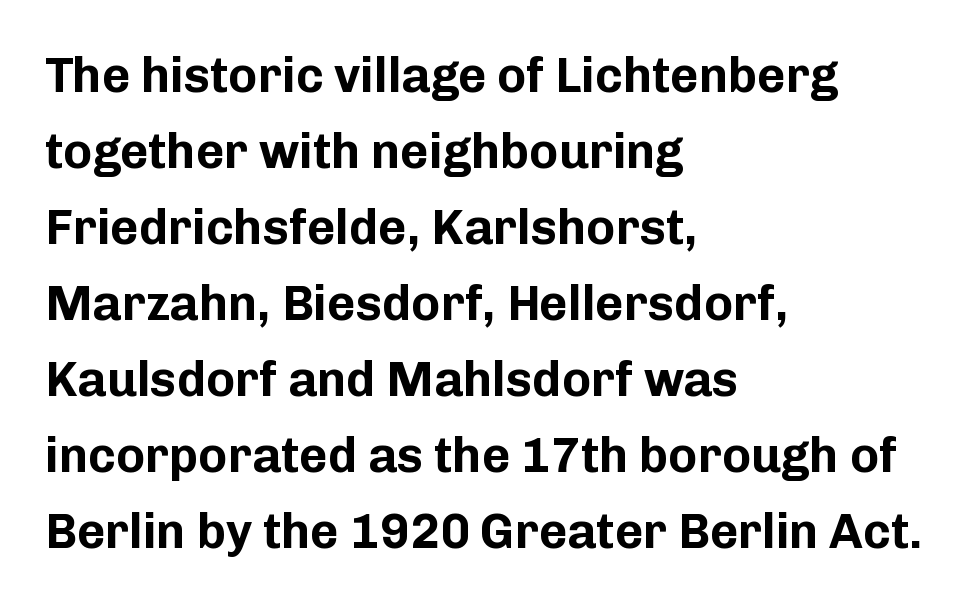
The image shows 49 px bold sans-serif type, upright; set left-aligned, normal line spacing (1.55x), normal letter spacing, not underlined; low stroke contrast and a medium x-height.
